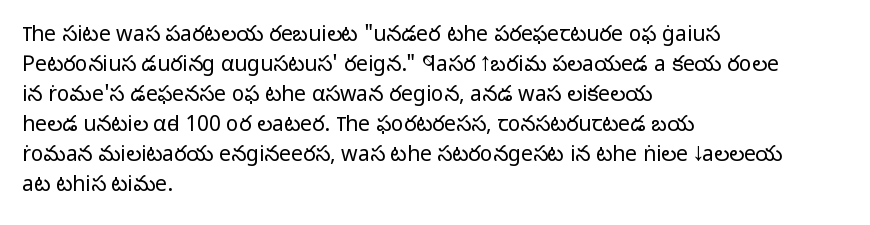
{"italic": "no", "bold": "no", "underline": "no", "align": "left", "line_spacing": "normal", "line_spacing_ratio": 1.43, "letter_spacing": "normal", "letter_spacing_em": 0.0, "glyph_px": 21}
